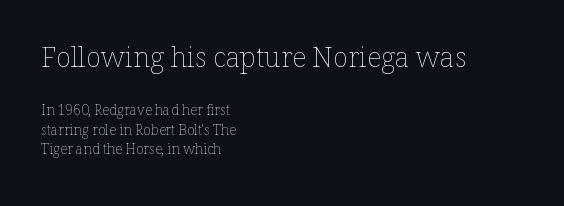
Q: Is the text bold? A: No.
Q: Is the text italic (slanted)? A: No, it is upright.
Q: Is the text underlined? A: No.
Q: How is the paragraph aligned? A: Left-aligned.
Q: Is the spacing between letters normal or unusually wide? A: Normal.
Q: Is the spacing between lines tight, normal or loose? A: Normal.
Q: Which block of text is set in a larger size, the first (top) or the second (bottom)? A: The first (top) one.
Q: Width (condensed, normal, or wide)? A: Normal.
Q: Stroke contrast? A: Low.
Q: x-height? A: Medium.
Q: Monospaced? A: No.
